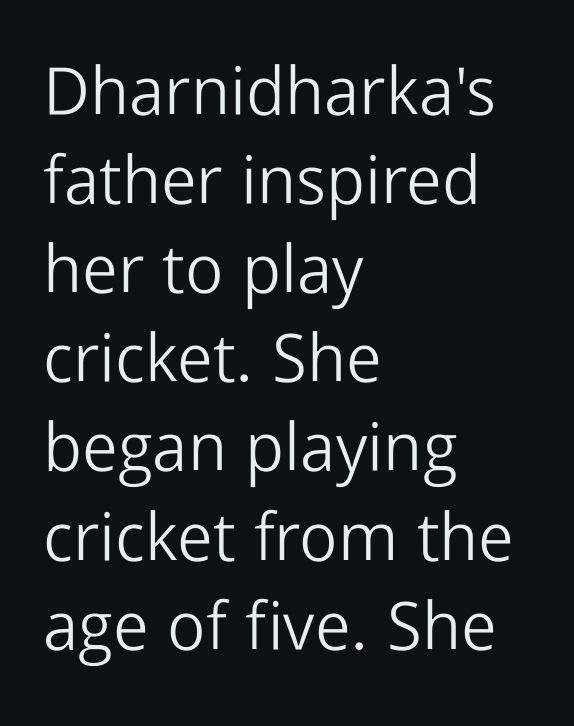
Q: Is the text bold? A: No.
Q: Is the text italic (slanted)? A: No, it is upright.
Q: Is the typeface a serif or a sans-serif typeface? A: Sans-serif.
Q: Is the text underlined? A: No.
Q: How is the paragraph aligned? A: Left-aligned.
Q: Is the spacing between letters normal or unusually wide? A: Normal.
Q: Is the spacing between lines tight, normal or loose? A: Normal.
Q: Width (condensed, normal, or wide)? A: Normal.
Q: Stroke contrast? A: Low.
Q: x-height? A: Medium.
Q: Monospaced? A: No.
